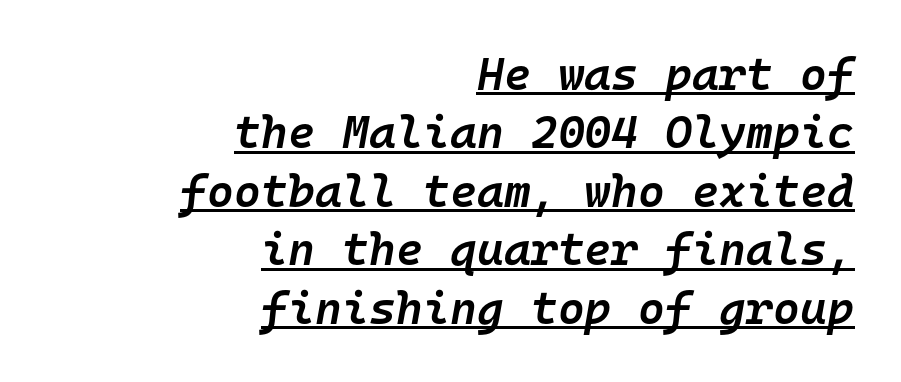
{"italic": "yes", "lean": "right", "slant_degrees": 10, "bold": "semi", "weight": "semibold", "width": "normal", "stroke_contrast": "low", "x_height": "medium", "monospaced": "yes", "underline": "yes", "align": "right", "line_spacing": "normal", "line_spacing_ratio": 1.27, "letter_spacing": "normal", "letter_spacing_em": 0.0, "glyph_px": 46}
